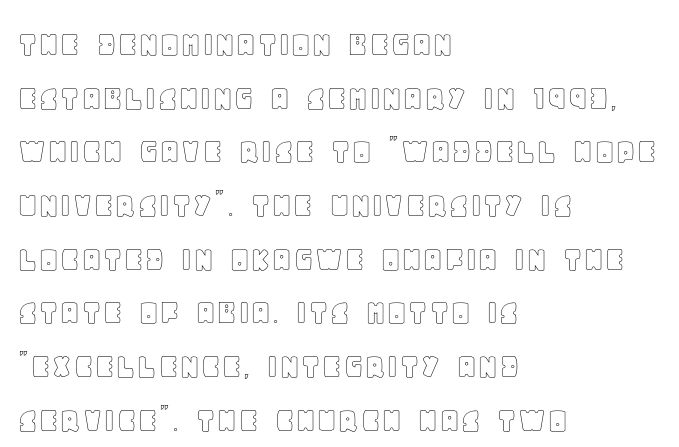
Each new line begins a customary step beneath the previous one. This sample has the flowing, uneven cadence of proportional lettering. Horizontal alignment here is leftward, the default for most running prose. Nobody drew a line under any word here.
